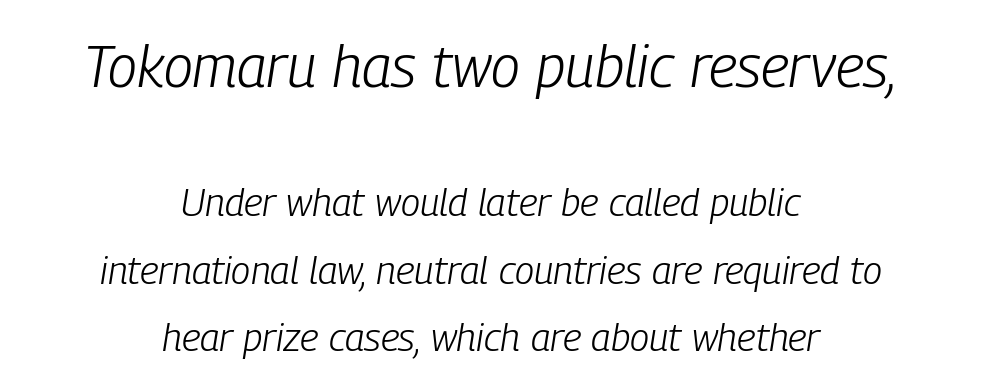
{"italic": "yes", "lean": "right", "slant_degrees": 9, "bold": "no", "weight": "light", "width": "condensed", "stroke_contrast": "low", "x_height": "medium", "monospaced": "no", "underline": "no", "align": "center", "line_spacing_ratio": 1.73, "letter_spacing": "normal", "letter_spacing_em": 0.0, "larger_block": "first", "size_ratio": 1.51, "glyph_px": 59}
